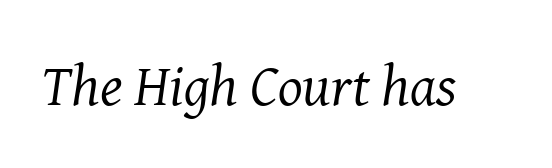
{"serif": "yes", "italic": "yes", "lean": "right", "slant_degrees": 8, "bold": "no", "weight": "regular", "width": "normal", "stroke_contrast": "medium", "x_height": "medium", "monospaced": "no", "underline": "no", "letter_spacing": "normal", "letter_spacing_em": 0.0, "glyph_px": 58}
